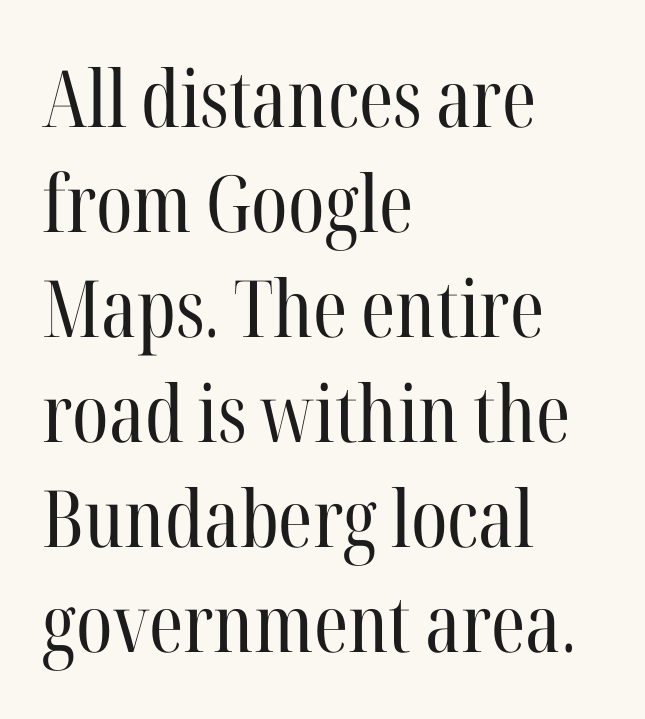
The face used here is proportionally spaced, like ordinary book or web type. The letters stand upright; this is a roman face. The glyphs in this specimen are seriffed. Glance below the letters and you will spot only blank space. The letterforms sit at book weight or below.
